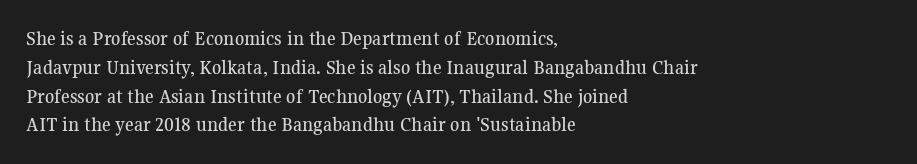
Q: Is the text italic (slanted)? A: No, it is upright.
Q: Is the text underlined? A: No.
Q: How is the paragraph aligned? A: Left-aligned.
Q: Is the spacing between letters normal or unusually wide? A: Normal.
Q: Is the spacing between lines tight, normal or loose? A: Normal.
